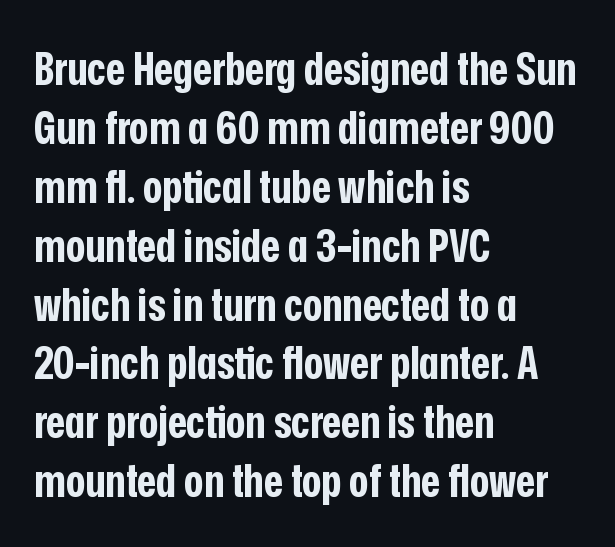
Nobody drew a line under any word here. Glyph-to-glyph distance matches everyday printed text. Teacher's note: observe the even left margin — that is flush-left alignment. The face used here is proportionally spaced, like ordinary book or web type. Look at the stroke-to-counter ratio: heavy, a bold.
